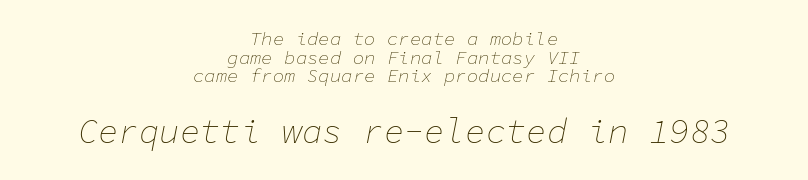
Q: Is the text bold? A: No.
Q: Is the text italic (slanted)? A: Yes, it leans right by about 11 degrees.
Q: Is the text underlined? A: No.
Q: How is the paragraph aligned? A: Centered.
Q: Is the spacing between letters normal or unusually wide? A: Normal.
Q: Is the spacing between lines tight, normal or loose? A: Tight.
Q: Which block of text is set in a larger size, the first (top) or the second (bottom)? A: The second (bottom) one.
Q: Width (condensed, normal, or wide)? A: Normal.
Q: Stroke contrast? A: Low.
Q: x-height? A: Medium.
Q: Monospaced? A: Yes.
